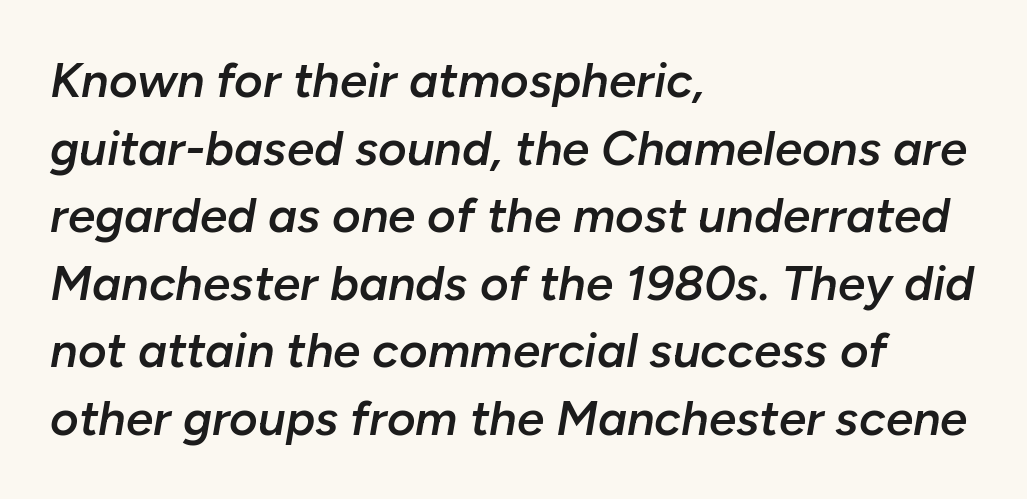
Style check: oblique. Each line starts at the same left margin while the right side varies. These words are printed semibold, heavier than regular yet not bold. Does extra space separate the letters? No, they use regular spacing. The string is rendered with underlining switched off. Each new line begins a customary step beneath the previous one.
